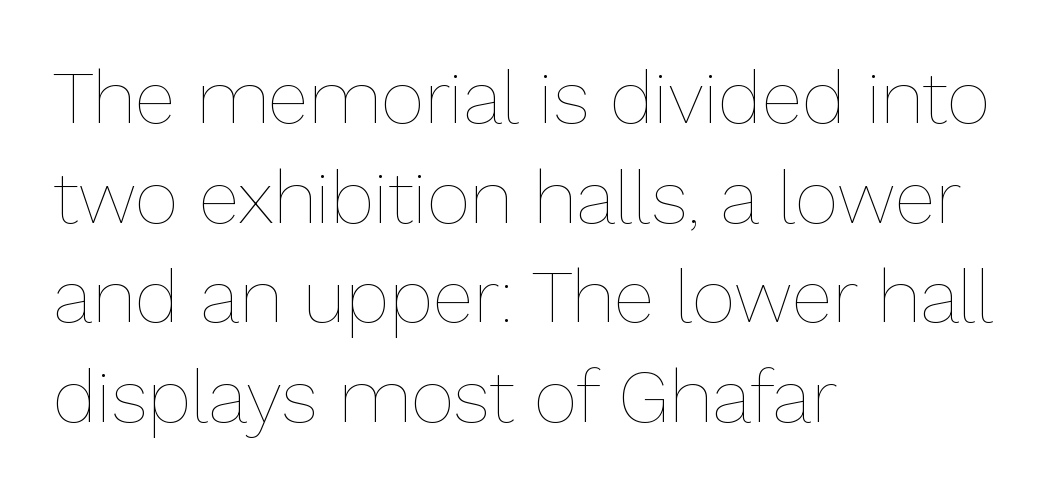
Q: Is the text bold? A: No.
Q: Is the text italic (slanted)? A: No, it is upright.
Q: Is the text underlined? A: No.
Q: How is the paragraph aligned? A: Left-aligned.
Q: Is the spacing between letters normal or unusually wide? A: Normal.
Q: Is the spacing between lines tight, normal or loose? A: Normal.
Q: Width (condensed, normal, or wide)? A: Normal.
Q: Stroke contrast? A: Low.
Q: x-height? A: Medium.
Q: Monospaced? A: No.
